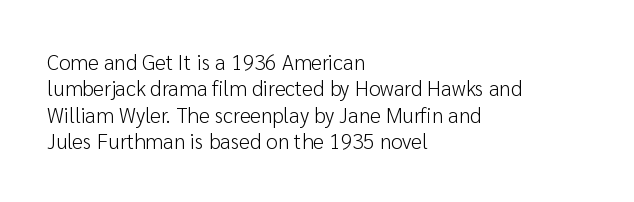
The image shows 21 px text type, upright; set left-aligned, normal line spacing (1.26x), normal letter spacing, not underlined.
